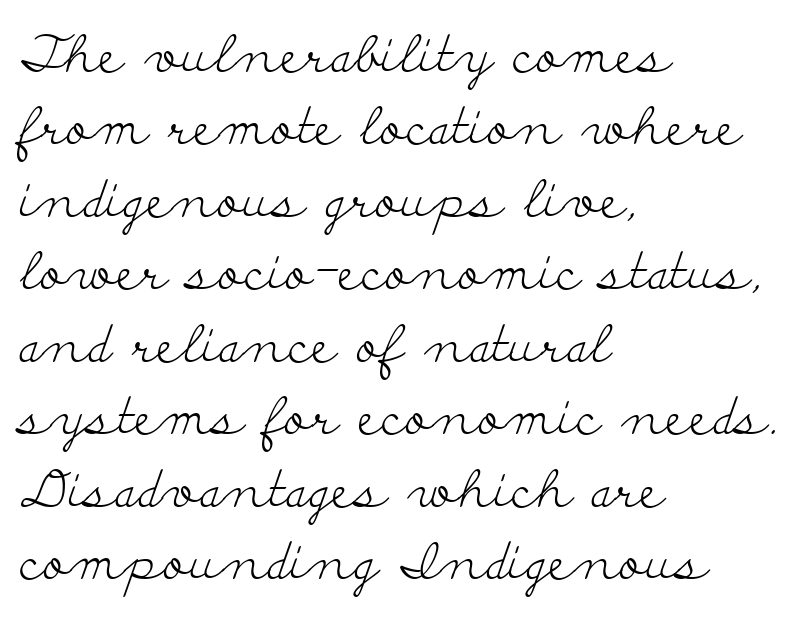
The image shows 51 px light, wide serif type; set left-aligned, normal line spacing (1.42x), normal letter spacing, not underlined; low stroke contrast and a small x-height.
